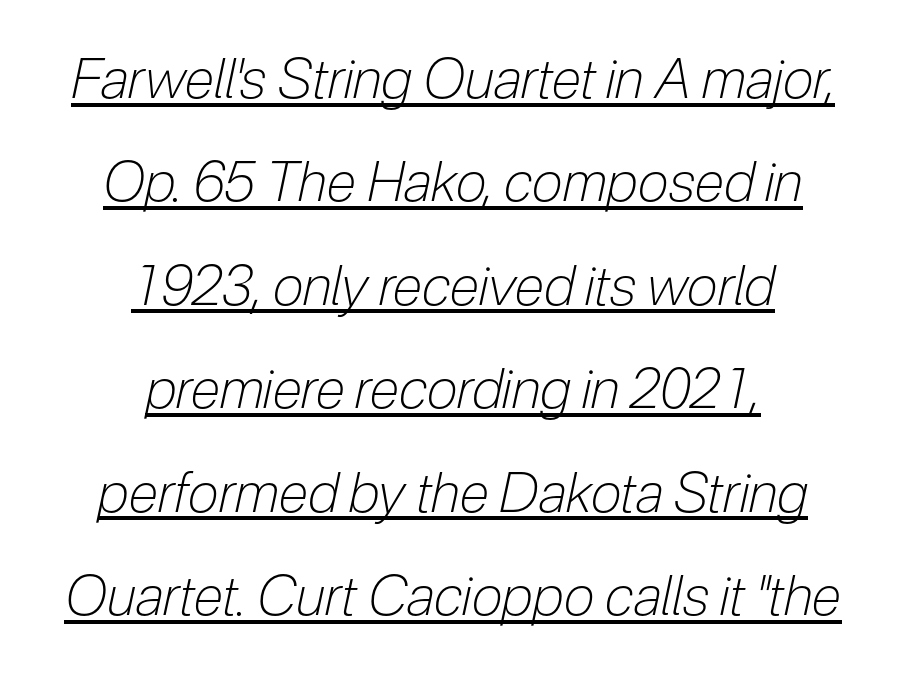
Quick note: italic. The face used here is rendered with its standard letterfit. The letters advance in unequal steps, a hallmark of proportional type. The face used here appears with an underline applied.
